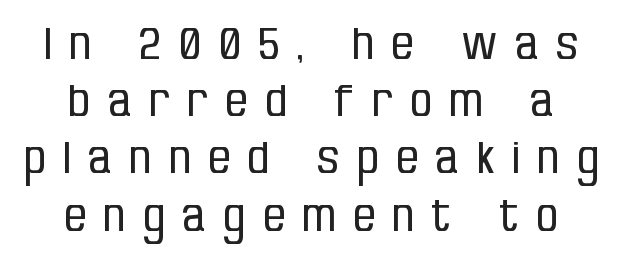
The image shows 44 px regular-weight, condensed sans-serif type, upright; set centered, normal line spacing (1.3x), unusually wide letter spacing (+0.4 em), not underlined; low stroke contrast and a large x-height.
